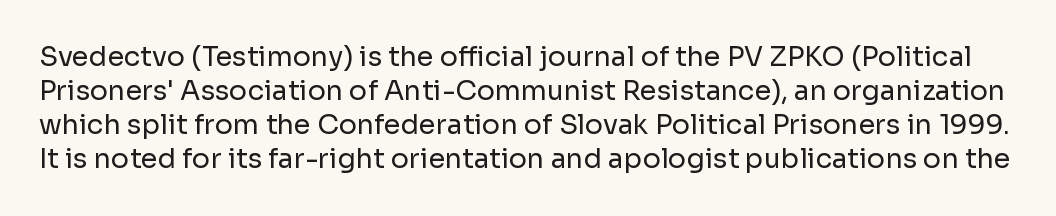
Q: Is the text bold? A: No.
Q: Is the text italic (slanted)? A: No, it is upright.
Q: Is the text underlined? A: No.
Q: Is the spacing between letters normal or unusually wide? A: Normal.
Q: Is the spacing between lines tight, normal or loose? A: Normal.
